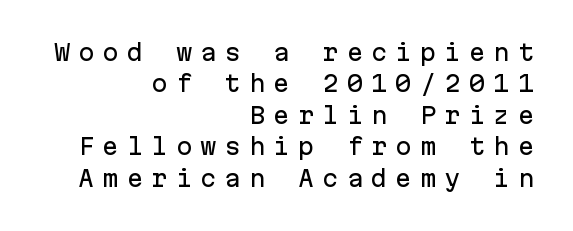
Q: Is the text italic (slanted)? A: No, it is upright.
Q: Is the text underlined? A: No.
Q: How is the paragraph aligned? A: Right-aligned.
Q: Is the spacing between letters normal or unusually wide? A: Unusually wide.
Q: Is the spacing between lines tight, normal or loose? A: Normal.
